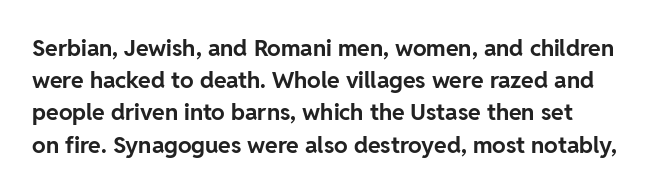
Teacher's note: observe the even left margin — that is flush-left alignment. Tracking here is standard; glyphs follow each other at the usual distance. Horizontal bands of white between lines are of average thickness. Is the type bold? Yes — the strokes are clearly thick and heavy. This is the regular roman posture of the typeface.
